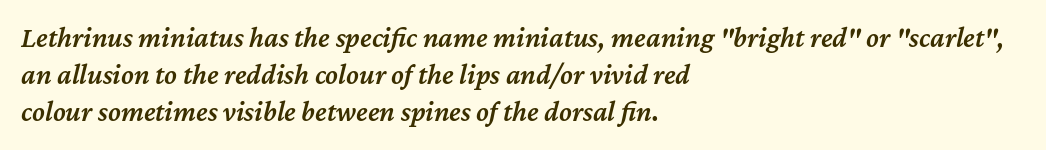
Q: Is the text bold? A: Semi-bold.
Q: Is the text italic (slanted)? A: Yes, it leans right by about 12 degrees.
Q: Is the text underlined? A: No.
Q: How is the paragraph aligned? A: Left-aligned.
Q: Is the spacing between letters normal or unusually wide? A: Normal.
Q: Is the spacing between lines tight, normal or loose? A: Normal.
Q: Width (condensed, normal, or wide)? A: Normal.
Q: Stroke contrast? A: Medium.
Q: x-height? A: Medium.
Q: Monospaced? A: No.
